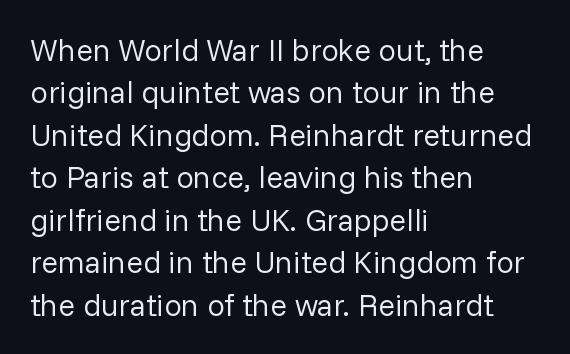
Q: Is the text bold? A: No.
Q: Is the text italic (slanted)? A: No, it is upright.
Q: Is the typeface a serif or a sans-serif typeface? A: Sans-serif.
Q: Is the text underlined? A: No.
Q: How is the paragraph aligned? A: Left-aligned.
Q: Is the spacing between letters normal or unusually wide? A: Normal.
Q: Is the spacing between lines tight, normal or loose? A: Normal.
Q: Width (condensed, normal, or wide)? A: Normal.
Q: Stroke contrast? A: Low.
Q: x-height? A: Medium.
Q: Monospaced? A: No.
